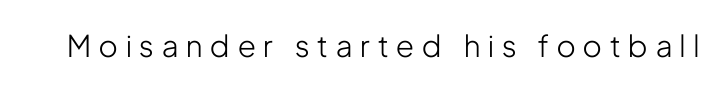
The image shows 30 px light, condensed sans-serif type, upright; set unusually wide letter spacing (+0.27 em), not underlined; low stroke contrast and a medium x-height.
